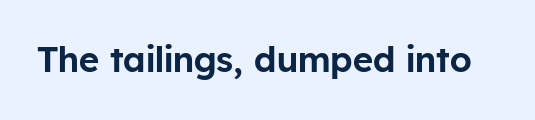
The image shows 35 px sans-serif type, upright; set normal letter spacing, not underlined; low stroke contrast and a medium x-height.
